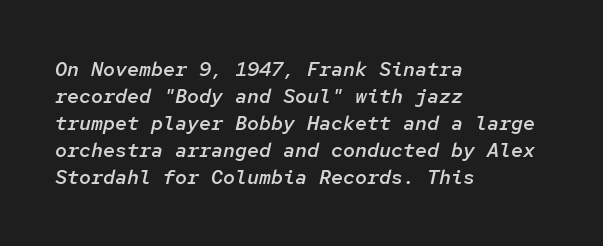
The image shows 20 px text type, italic (leaning right); set left-aligned, normal line spacing (1.35x), normal letter spacing, not underlined.
